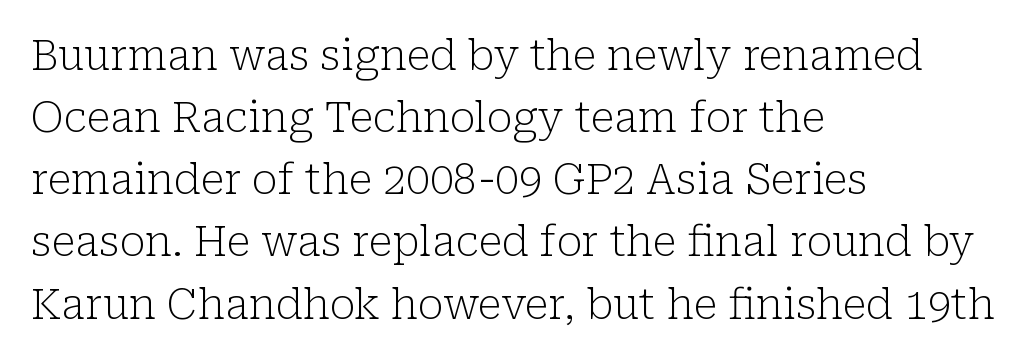
{"serif": "yes", "italic": "no", "bold": "no", "weight": "light", "width": "normal", "stroke_contrast": "low", "x_height": "medium", "monospaced": "no", "underline": "no", "align": "left", "line_spacing": "normal", "line_spacing_ratio": 1.48, "letter_spacing": "normal", "letter_spacing_em": 0.0, "glyph_px": 42}
